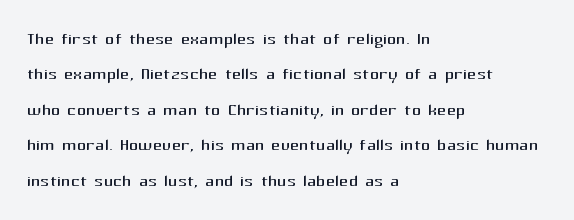
Q: Is the text bold? A: No.
Q: Is the text italic (slanted)? A: No, it is upright.
Q: Is the text underlined? A: No.
Q: How is the paragraph aligned? A: Left-aligned.
Q: Is the spacing between letters normal or unusually wide? A: Normal.
Q: Is the spacing between lines tight, normal or loose? A: Normal.
